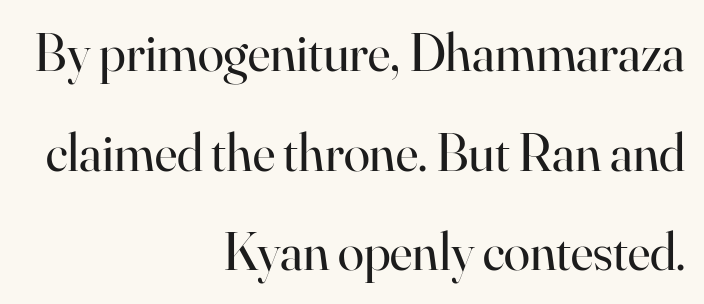
Weight: not bold — regular or lighter. The space directly below the letters is spotless. This sample uses plain, unmodified letter spacing. In terms of letterform style, serifs are clearly present.
